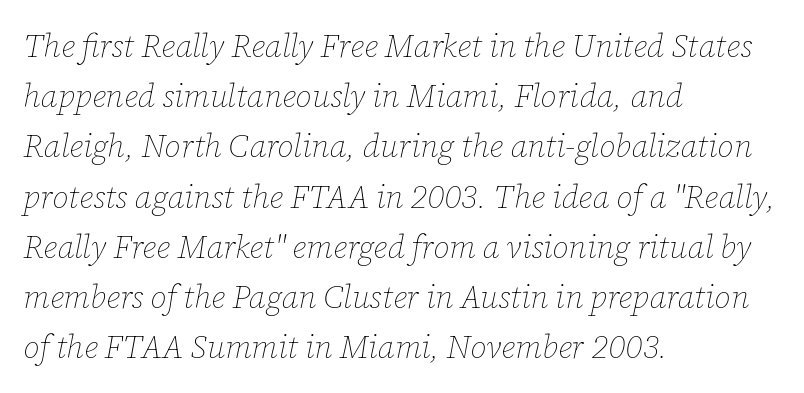
Compared with ordinary roman type, these characters are visibly tilted. Each letter keeps its own natural width here, so spacing adapts to shape. The compositor pushed each line to the left boundary. Bare-footed words on every line. Honestly, the row spacing looks completely unremarkable. The horizontal fit of the characters is conventional and even.
